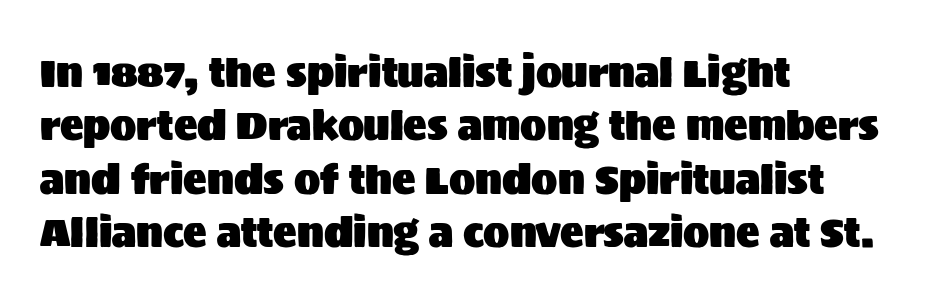
Q: Is the text italic (slanted)? A: No, it is upright.
Q: Is the typeface a serif or a sans-serif typeface? A: Sans-serif.
Q: Is the text underlined? A: No.
Q: How is the paragraph aligned? A: Left-aligned.
Q: Is the spacing between letters normal or unusually wide? A: Normal.
Q: Is the spacing between lines tight, normal or loose? A: Normal.
Q: Width (condensed, normal, or wide)? A: Normal.
Q: Stroke contrast? A: Medium.
Q: x-height? A: Large.
Q: Monospaced? A: No.
